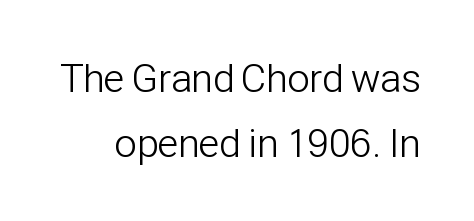
Descenders hang freely into open space. What's the leading like? Ordinary, nothing unusual. Observe the ordinary spacing: letters are neighbours, not strangers. Vertical stems look standard width or narrower in stroke. A roman cut, with each character standing at attention.
